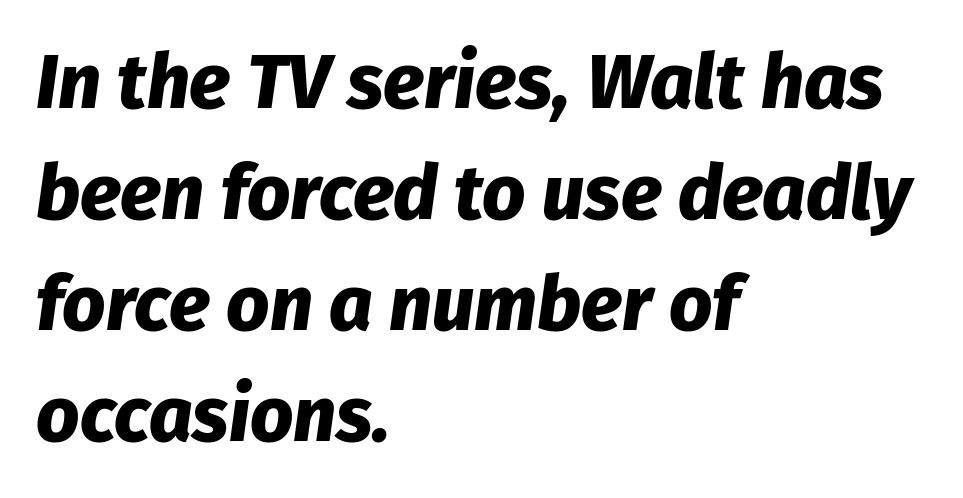
{"italic": "yes", "lean": "right", "slant_degrees": 8, "bold": "yes", "weight": "heavy", "width": "normal", "stroke_contrast": "low", "x_height": "medium", "monospaced": "no", "underline": "no", "align": "left", "line_spacing": "normal", "line_spacing_ratio": 1.46, "letter_spacing": "normal", "letter_spacing_em": 0.0, "glyph_px": 76}
